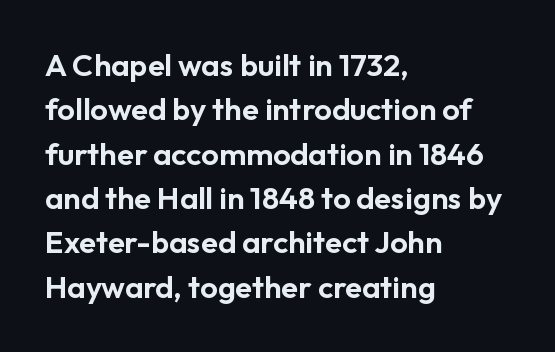
Q: Is the text italic (slanted)? A: No, it is upright.
Q: Is the typeface a serif or a sans-serif typeface? A: Sans-serif.
Q: Is the text underlined? A: No.
Q: How is the paragraph aligned? A: Left-aligned.
Q: Is the spacing between letters normal or unusually wide? A: Normal.
Q: Is the spacing between lines tight, normal or loose? A: Normal.
Q: Width (condensed, normal, or wide)? A: Normal.
Q: Stroke contrast? A: Low.
Q: x-height? A: Medium.
Q: Monospaced? A: No.
